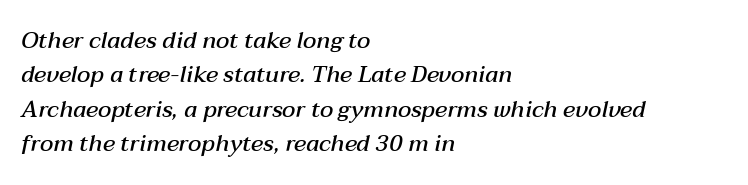
{"italic": "yes", "lean": "right", "slant_degrees": 12, "bold": "semi", "underline": "no", "align": "left", "line_spacing": "normal", "line_spacing_ratio": 1.49, "letter_spacing": "normal", "letter_spacing_em": 0.0, "glyph_px": 23}
